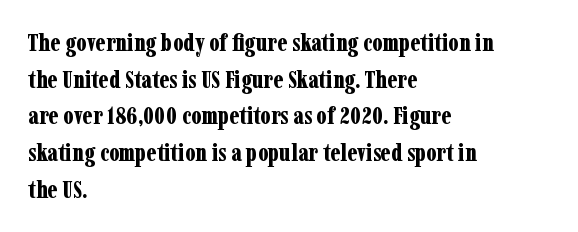
A typesetter would call this zero additional tracking. The letters stand upright; this is a roman face. Regular leading. The passage is arranged the way most books set body copy — flush left. Rule under the text: the space is simply empty. Strokes here are thick enough to call this a true bold.
